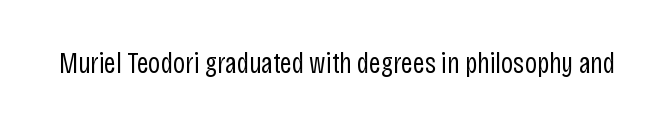
{"serif": "no", "italic": "no", "bold": "no", "weight": "regular", "width": "condensed", "stroke_contrast": "low", "x_height": "large", "monospaced": "no", "underline": "no", "letter_spacing": "normal", "letter_spacing_em": 0.0, "glyph_px": 29}
